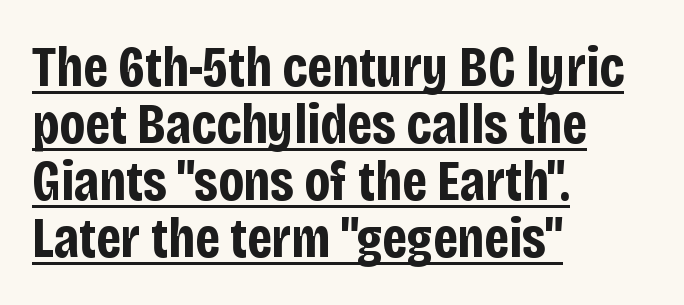
{"serif": "no", "italic": "no", "bold": "yes", "weight": "bold", "width": "condensed", "stroke_contrast": "low", "x_height": "large", "monospaced": "no", "underline": "yes", "align": "left", "line_spacing": "tight", "line_spacing_ratio": 1.0, "letter_spacing": "normal", "letter_spacing_em": 0.0, "glyph_px": 57}
